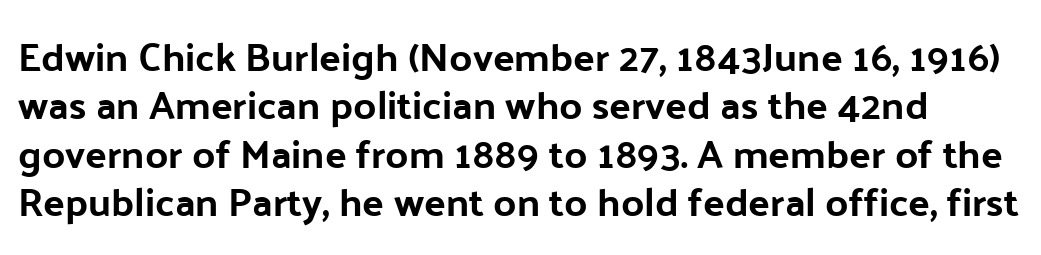
Observe the absence of serifs on each vertical stroke in this sample. Rule under the text: the space is simply empty. Spacing verdict: proportional, widths tailored to each character. The lettering stays uniformly vertical, giving the passage a roman look.
